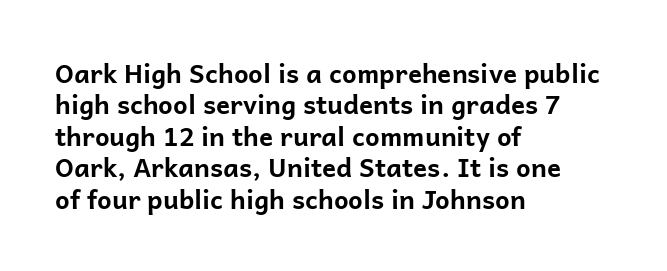
The image shows 26 px bold type, upright; set left-aligned, line spacing 1.21x, normal letter spacing, not underlined.
